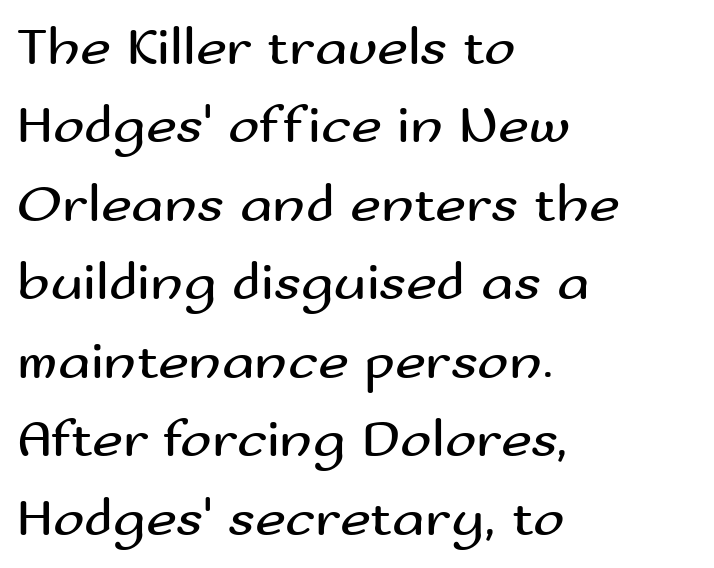
Q: Is the text bold? A: No.
Q: Is the text italic (slanted)? A: No, it is upright.
Q: Is the typeface a serif or a sans-serif typeface? A: Sans-serif.
Q: Is the text underlined? A: No.
Q: How is the paragraph aligned? A: Left-aligned.
Q: Is the spacing between letters normal or unusually wide? A: Normal.
Q: Is the spacing between lines tight, normal or loose? A: Normal.
Q: Width (condensed, normal, or wide)? A: Wide.
Q: Stroke contrast? A: Medium.
Q: x-height? A: Small.
Q: Monospaced? A: No.
